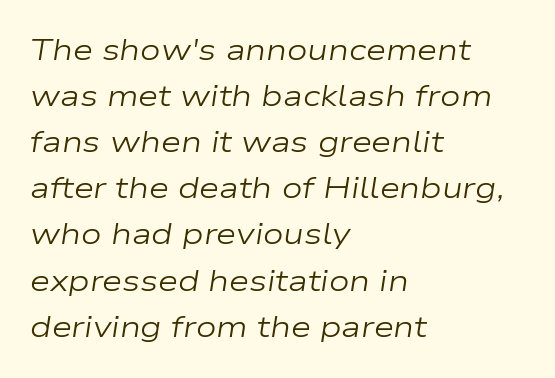
{"italic": "yes", "lean": "right", "slant_degrees": 9, "bold": "no", "weight": "regular", "width": "wide", "stroke_contrast": "low", "x_height": "medium", "monospaced": "no", "underline": "no", "align": "left", "line_spacing": "normal", "line_spacing_ratio": 1.59, "letter_spacing": "normal", "letter_spacing_em": 0.0, "glyph_px": 29}
